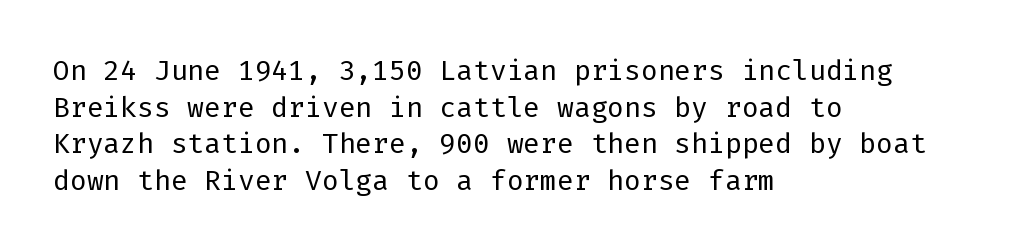
The image shows 28 px regular-weight sans-serif type, upright; set left-aligned, normal line spacing (1.31x), normal letter spacing, not underlined; low stroke contrast and a medium x-height.
